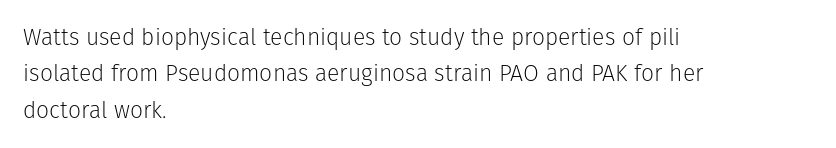
Q: Is the text bold? A: No.
Q: Is the text italic (slanted)? A: No, it is upright.
Q: Is the text underlined? A: No.
Q: How is the paragraph aligned? A: Left-aligned.
Q: Is the spacing between letters normal or unusually wide? A: Normal.
Q: Is the spacing between lines tight, normal or loose? A: Normal.
